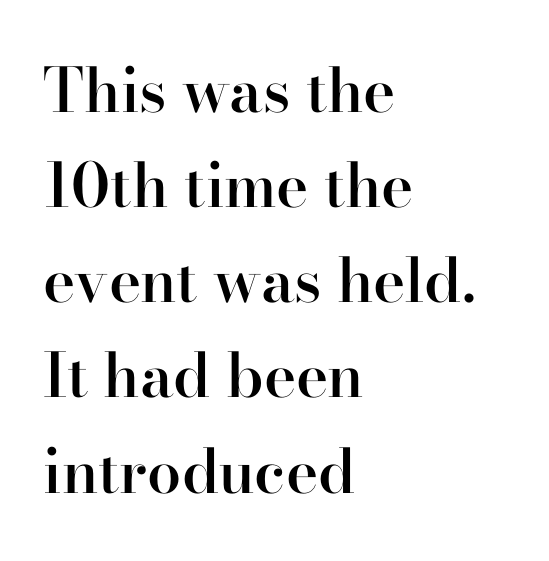
{"serif": "yes", "italic": "no", "bold": "semi", "weight": "semibold", "width": "normal", "stroke_contrast": "high", "x_height": "small", "monospaced": "no", "underline": "no", "align": "left", "line_spacing": "normal", "line_spacing_ratio": 1.56, "letter_spacing": "normal", "letter_spacing_em": 0.0, "glyph_px": 61}
